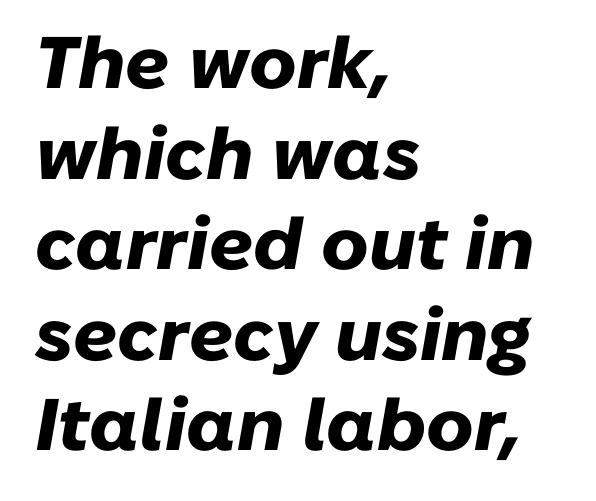
A dark, heavy texture on the line: the type is bold. The passage shown is typed in a proportional face where columns would drift. Characters are canted at an angle relative to the baseline's perpendicular. The strip under each line holds only bare page. Alignment: flush left. Here the glyphs are tracked normally, forming tight word shapes.
